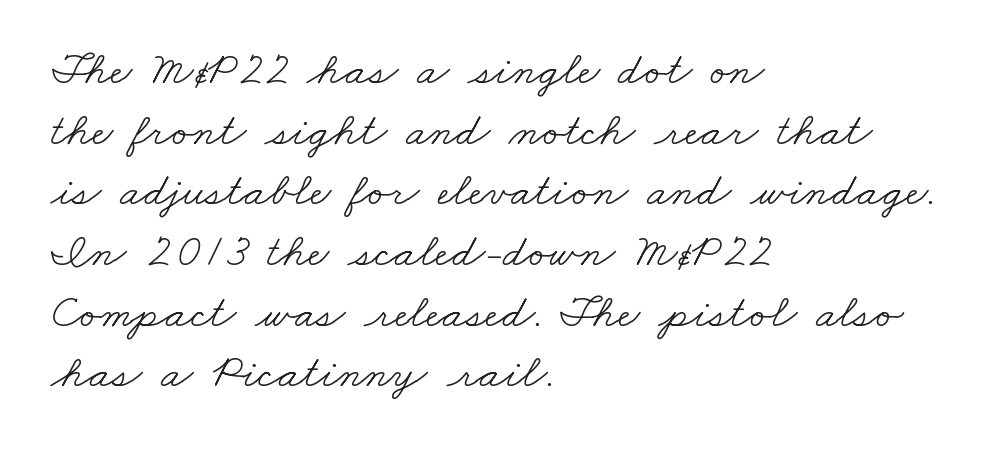
Q: Is the text bold? A: No.
Q: Is the typeface a serif or a sans-serif typeface? A: Serif.
Q: Is the text underlined? A: No.
Q: How is the paragraph aligned? A: Left-aligned.
Q: Is the spacing between letters normal or unusually wide? A: Normal.
Q: Is the spacing between lines tight, normal or loose? A: Normal.
Q: Width (condensed, normal, or wide)? A: Wide.
Q: Stroke contrast? A: Low.
Q: x-height? A: Small.
Q: Monospaced? A: No.
